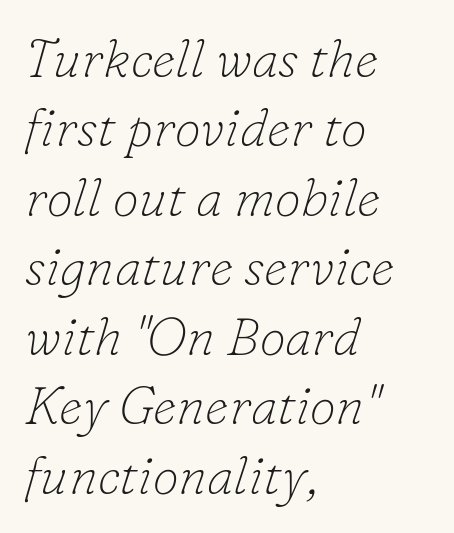
Q: Is the text bold? A: No.
Q: Is the text italic (slanted)? A: Yes, it leans right by about 16 degrees.
Q: Is the typeface a serif or a sans-serif typeface? A: Serif.
Q: Is the text underlined? A: No.
Q: How is the paragraph aligned? A: Left-aligned.
Q: Is the spacing between letters normal or unusually wide? A: Normal.
Q: Is the spacing between lines tight, normal or loose? A: Normal.
Q: Width (condensed, normal, or wide)? A: Normal.
Q: Stroke contrast? A: Low.
Q: x-height? A: Small.
Q: Monospaced? A: No.
